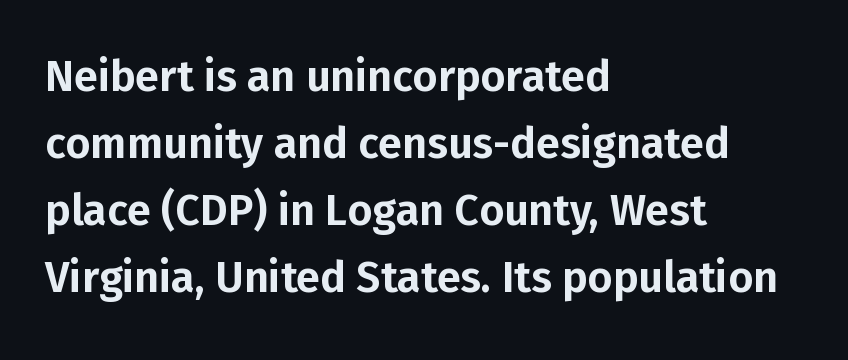
The image shows 43 px sans-serif type, upright; set left-aligned, normal line spacing (1.56x), normal letter spacing, not underlined; low stroke contrast and a medium x-height.
